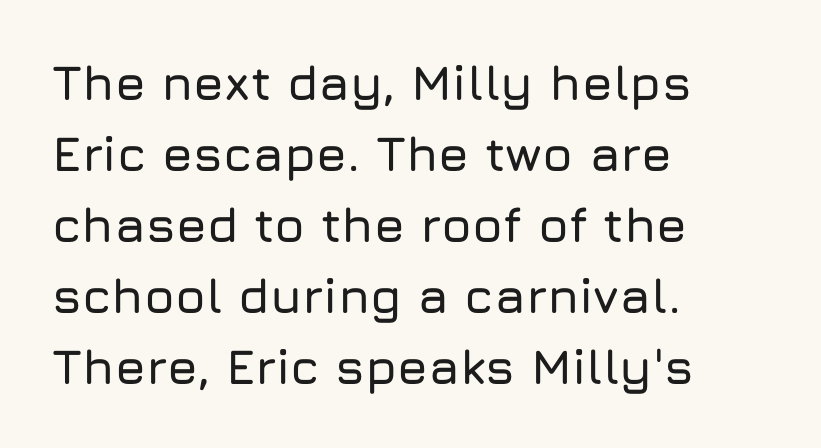
Q: Is the text italic (slanted)? A: No, it is upright.
Q: Is the typeface a serif or a sans-serif typeface? A: Sans-serif.
Q: Is the text underlined? A: No.
Q: How is the paragraph aligned? A: Left-aligned.
Q: Is the spacing between letters normal or unusually wide? A: Normal.
Q: Is the spacing between lines tight, normal or loose? A: Normal.
Q: Width (condensed, normal, or wide)? A: Normal.
Q: Stroke contrast? A: Low.
Q: x-height? A: Medium.
Q: Monospaced? A: No.
